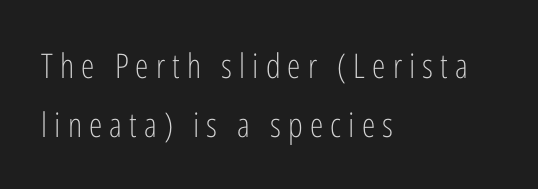
{"serif": "no", "italic": "no", "bold": "no", "weight": "light", "width": "condensed", "stroke_contrast": "low", "x_height": "medium", "monospaced": "no", "underline": "no", "align": "left", "line_spacing_ratio": 1.75, "letter_spacing": "wide", "letter_spacing_em": 0.21, "glyph_px": 34}
